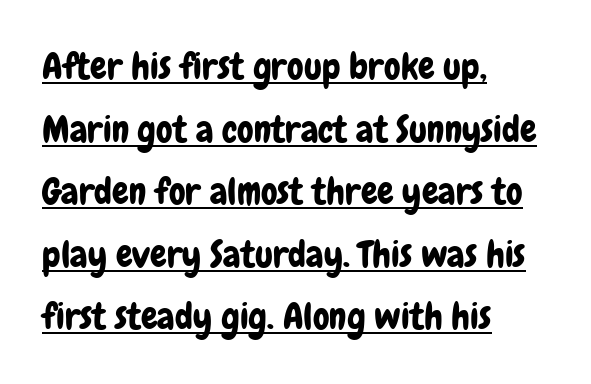
Descenders here cross a horizontal rule under the line. A typesetter would call this leading conventional body-copy spacing. Characters remain perfectly vertical along every line. You could call the tracking neutral — neither tight nor loose. The rendering uses natural spacing where letterforms have individual widths. Leftover space on each line is placed entirely after the last word.
